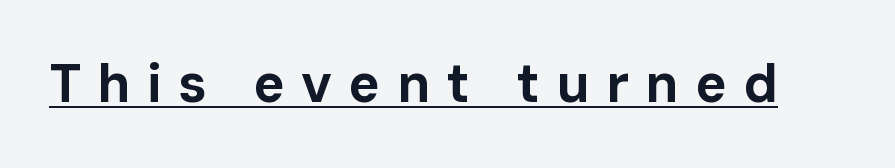
Q: Is the text bold? A: Yes.
Q: Is the text italic (slanted)? A: No, it is upright.
Q: Is the typeface a serif or a sans-serif typeface? A: Sans-serif.
Q: Is the text underlined? A: Yes.
Q: Is the spacing between letters normal or unusually wide? A: Unusually wide.
Q: Width (condensed, normal, or wide)? A: Normal.
Q: Stroke contrast? A: Low.
Q: x-height? A: Medium.
Q: Monospaced? A: No.
